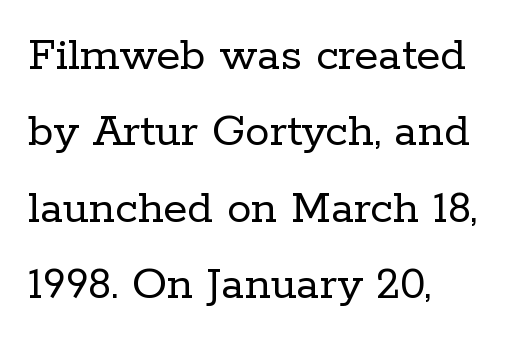
The image shows 49 px regular-weight serif type, upright; set left-aligned, normal line spacing (1.56x), normal letter spacing, not underlined; low stroke contrast and a medium x-height.
